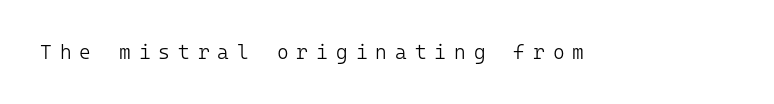
{"italic": "no", "bold": "no", "underline": "no", "letter_spacing": "wide", "letter_spacing_em": 0.4, "glyph_px": 20}
